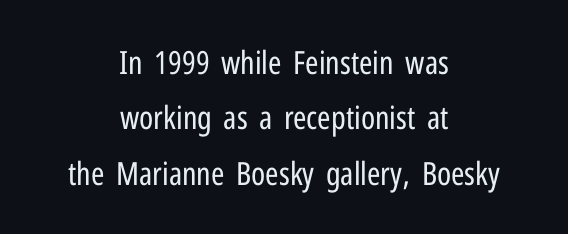
The string is rendered with underlining switched off. Teacher's note: observe the equal gaps on both sides — that is centered alignment. The line texture is even and compact thanks to regular tracking. The font is comparable to plain body text, perhaps lighter. Here the designer chose a conventional face with non-uniform glyph widths.
